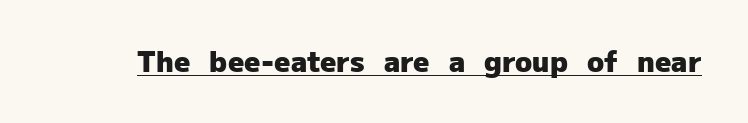
Q: Is the text bold? A: Yes.
Q: Is the text italic (slanted)? A: No, it is upright.
Q: Is the typeface a serif or a sans-serif typeface? A: Sans-serif.
Q: Is the text underlined? A: Yes.
Q: Is the spacing between letters normal or unusually wide? A: Normal.
Q: Width (condensed, normal, or wide)? A: Normal.
Q: Stroke contrast? A: Low.
Q: x-height? A: Medium.
Q: Monospaced? A: No.
